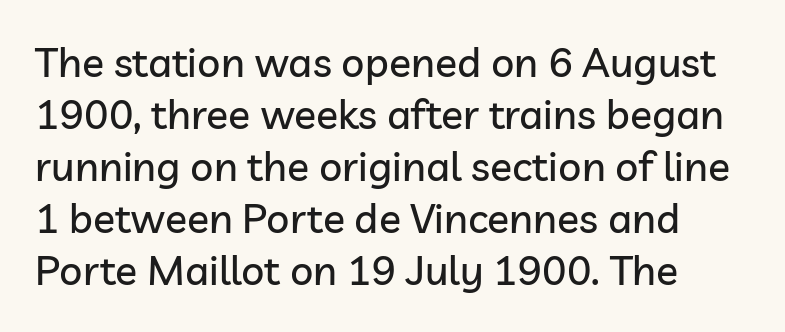
The axis of the letterforms is exactly vertical. The rows are spaced the way most documents space them. Words appear dense and cohesive because spacing is normal. Type style note: lacks serifs. These lines are rendered in a variable-pitch font. Clear beneath every line of the passage.
